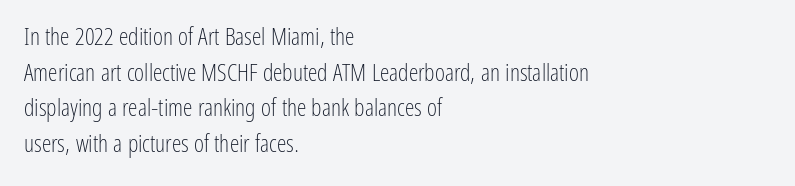
{"italic": "no", "bold": "no", "underline": "no", "align": "left", "line_spacing": "normal", "line_spacing_ratio": 1.48, "letter_spacing": "normal", "letter_spacing_em": 0.0, "glyph_px": 24}
